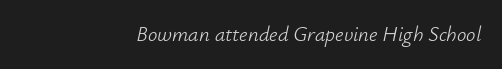
{"italic": "yes", "lean": "right", "slant_degrees": 12, "bold": "no", "underline": "no", "letter_spacing": "normal", "letter_spacing_em": 0.0, "glyph_px": 21}
